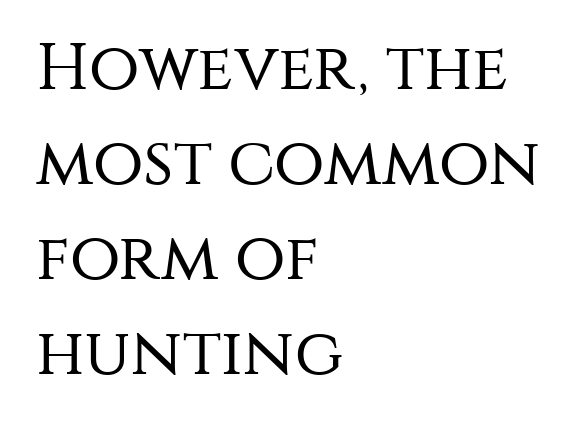
The image shows 66 px regular-weight sans-serif type, upright; set left-aligned, normal line spacing (1.44x), normal letter spacing, not underlined; medium stroke contrast and a large x-height.
